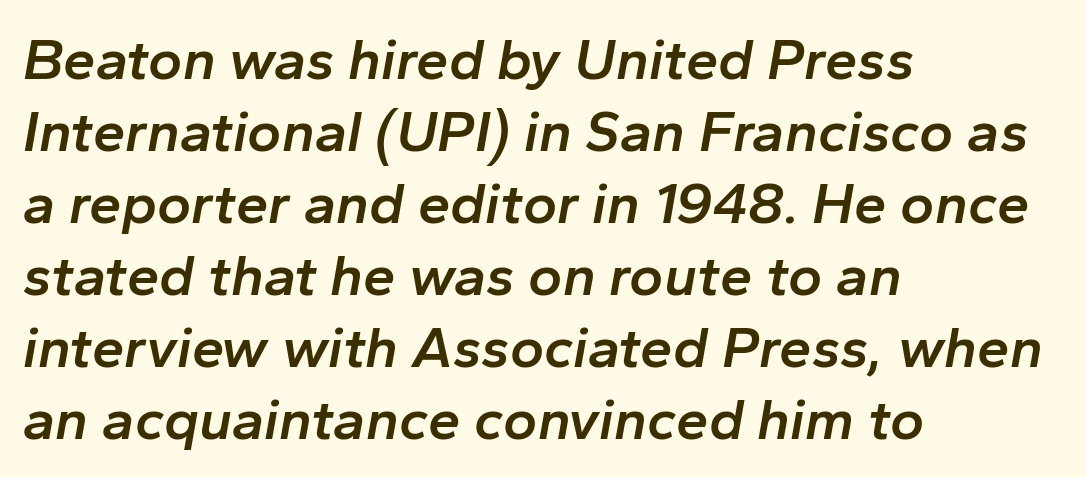
Q: Is the text bold? A: Semi-bold.
Q: Is the text italic (slanted)? A: Yes, it leans right by about 10 degrees.
Q: Is the text underlined? A: No.
Q: How is the paragraph aligned? A: Left-aligned.
Q: Is the spacing between letters normal or unusually wide? A: Normal.
Q: Width (condensed, normal, or wide)? A: Normal.
Q: Stroke contrast? A: Low.
Q: x-height? A: Medium.
Q: Monospaced? A: No.
